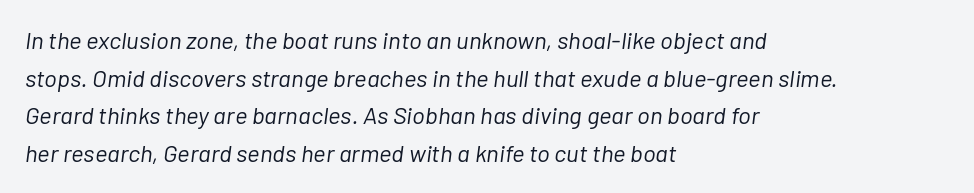
Just letters on the line, the space beneath them empty. The whole block is typeset with a tilt. There is no visible air inserted between adjacent glyphs. The passage shown is not bold in any degree. Layout note: lines flush left.
